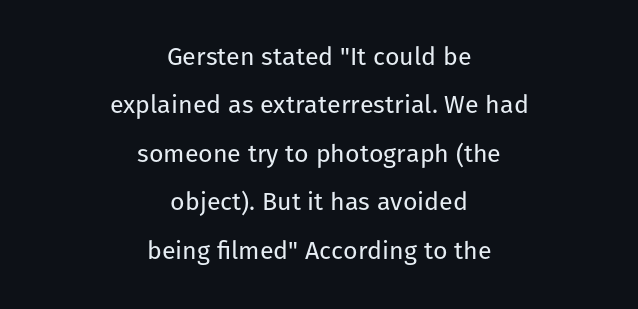
The image shows 25 px text type, upright; set centered, loose line spacing (1.94x), normal letter spacing, not underlined.
